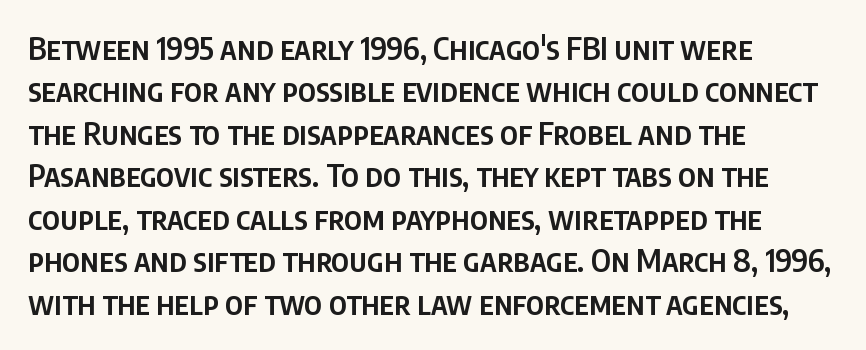
Q: Is the text bold? A: Semi-bold.
Q: Is the text italic (slanted)? A: No, it is upright.
Q: Is the typeface a serif or a sans-serif typeface? A: Sans-serif.
Q: Is the text underlined? A: No.
Q: How is the paragraph aligned? A: Left-aligned.
Q: Is the spacing between letters normal or unusually wide? A: Normal.
Q: Is the spacing between lines tight, normal or loose? A: Normal.
Q: Width (condensed, normal, or wide)? A: Condensed.
Q: Stroke contrast? A: Low.
Q: x-height? A: Large.
Q: Monospaced? A: No.
